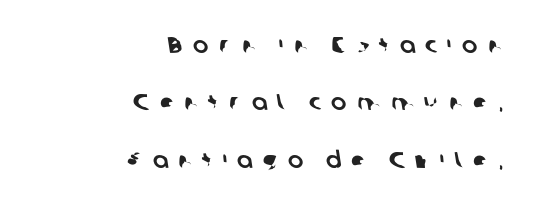
The image shows 23 px text type; set right-aligned, loose line spacing (2.49x), unusually wide letter spacing (+0.44 em), not underlined.
